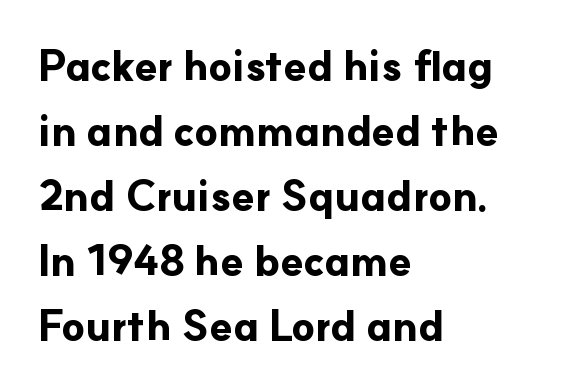
The image shows 42 px bold sans-serif type, upright; set left-aligned, normal line spacing (1.55x), normal letter spacing, not underlined; low stroke contrast and a small x-height.
